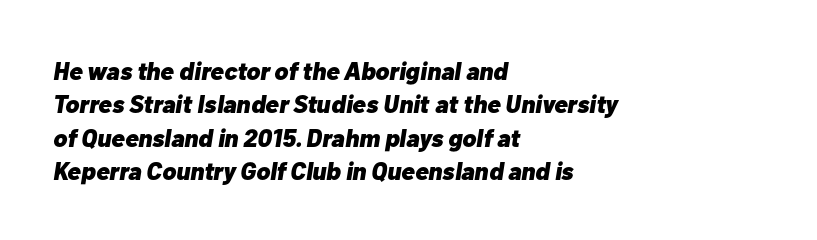
In terms of posture, this sample is oblique. The text block is weighted toward the left margin, trailing off unevenly rightward. The glyphs are unaccompanied by any horizontal stroke below them. Characters follow at the spacing the type designer built in. Regarding leading, the lines here are spaced in the standard way. In terms of weight, the rendering is a true, heavy bold.
